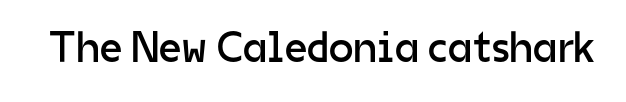
A roman cut, with each character standing at attention. Spacing between characters is what you'd get straight out of the box. A typesetter would call this proportional, since set widths differ per character. Check where the strokes stop: nothing finishes them off — pure sans.
